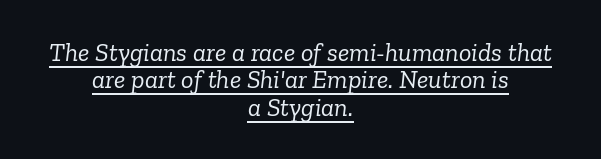
The image shows 26 px text type, italic (leaning right); set centered, tight line spacing (1.05x), normal letter spacing, underlined.
